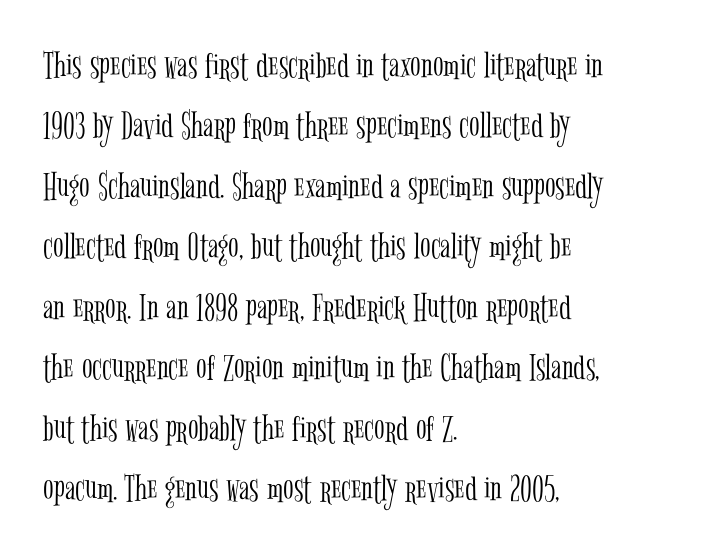
{"serif": "yes", "italic": "no", "bold": "no", "weight": "light", "width": "condensed", "stroke_contrast": "low", "x_height": "medium", "monospaced": "no", "underline": "no", "align": "left", "line_spacing": "normal", "line_spacing_ratio": 1.55, "letter_spacing": "normal", "letter_spacing_em": 0.0, "glyph_px": 39}
